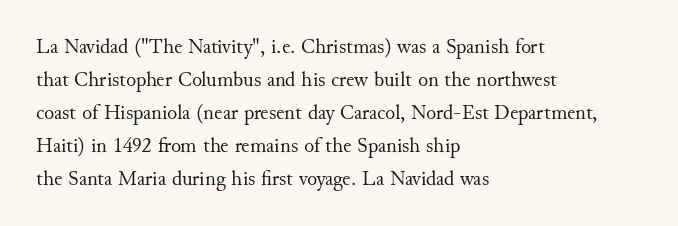
{"italic": "no", "bold": "no", "underline": "no", "align": "left", "line_spacing": "normal", "line_spacing_ratio": 1.57, "letter_spacing": "normal", "letter_spacing_em": 0.0, "glyph_px": 21}
